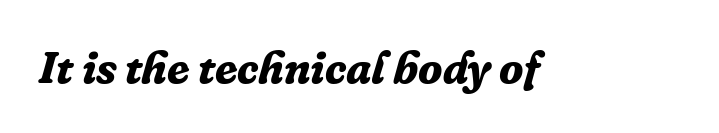
{"serif": "yes", "italic": "yes", "lean": "right", "slant_degrees": 16, "bold": "yes", "weight": "bold", "width": "normal", "stroke_contrast": "low", "x_height": "medium", "monospaced": "no", "underline": "no", "letter_spacing": "normal", "letter_spacing_em": 0.0, "glyph_px": 45}
